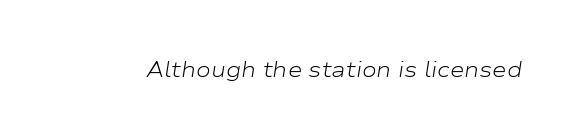
Q: Is the text bold? A: No.
Q: Is the text italic (slanted)? A: Yes, it leans right by about 9 degrees.
Q: Is the text underlined? A: No.
Q: Is the spacing between letters normal or unusually wide? A: Normal.
